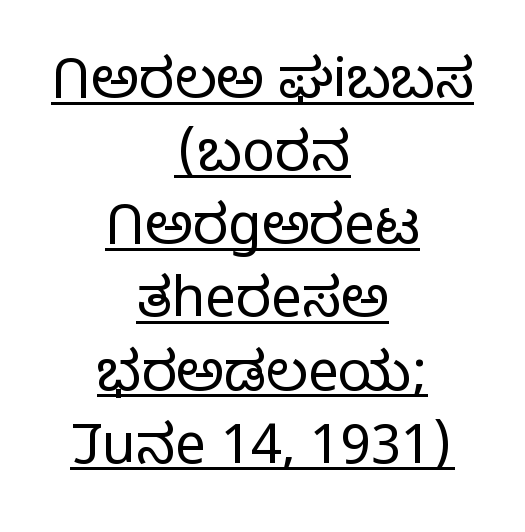
The image shows 55 px light sans-serif type, upright; set centered, normal line spacing (1.33x), normal letter spacing, underlined; low stroke contrast and a medium x-height.
